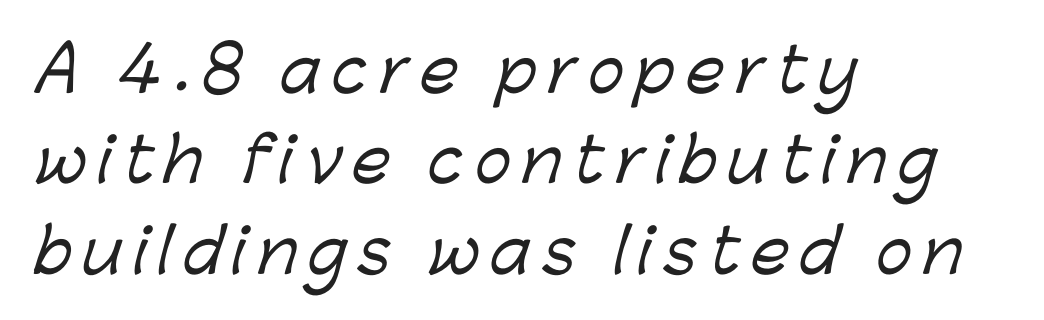
The image shows 61 px sans-serif type; set left-aligned, normal line spacing (1.48x), not underlined; low stroke contrast and a medium x-height.
